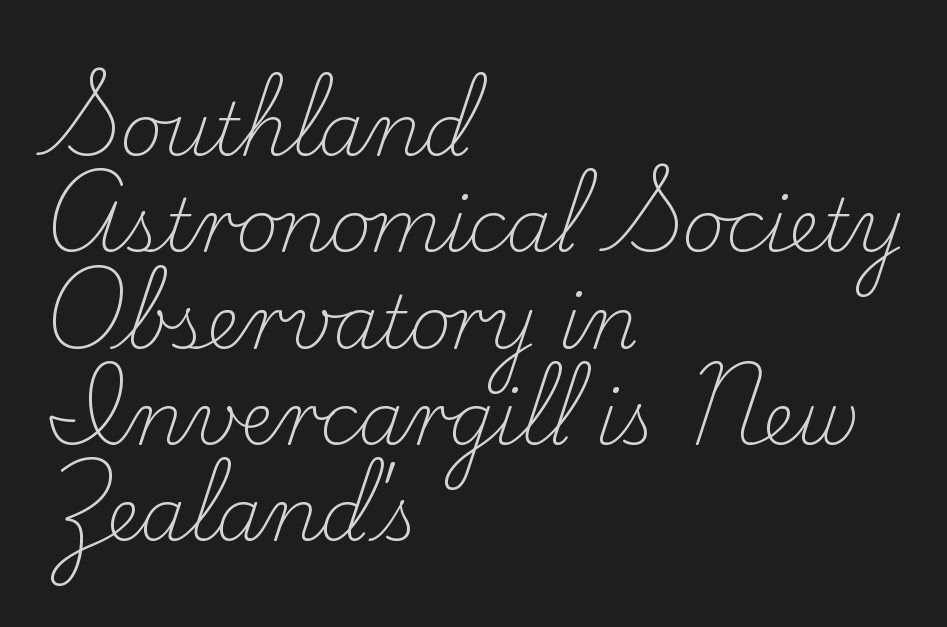
{"serif": "yes", "bold": "no", "weight": "light", "width": "normal", "stroke_contrast": "low", "x_height": "small", "monospaced": "no", "underline": "no", "align": "left", "line_spacing": "normal", "line_spacing_ratio": 1.32, "letter_spacing": "normal", "letter_spacing_em": 0.0, "glyph_px": 73}
